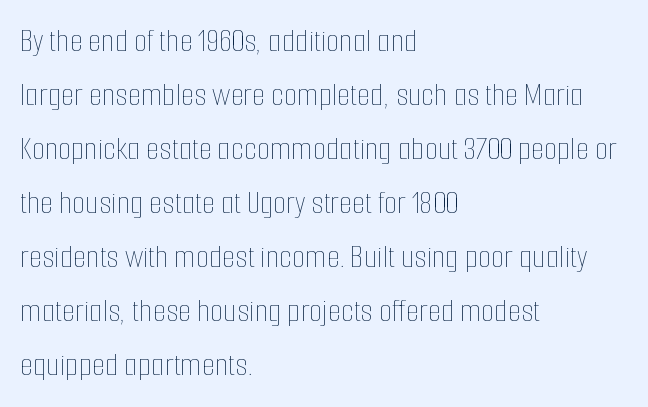
Q: Is the text bold? A: No.
Q: Is the text italic (slanted)? A: No, it is upright.
Q: Is the text underlined? A: No.
Q: How is the paragraph aligned? A: Left-aligned.
Q: Is the spacing between letters normal or unusually wide? A: Normal.
Q: Is the spacing between lines tight, normal or loose? A: Normal.
Q: Width (condensed, normal, or wide)? A: Condensed.
Q: Stroke contrast? A: Low.
Q: x-height? A: Medium.
Q: Monospaced? A: No.
